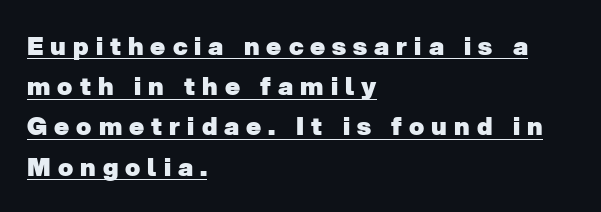
Descenders here cross a horizontal rule under the line. Heft: maximum for text — a bold. Someone cranked the tracking dial way up on this one. Quick note: interline space is typical. Horizontally, the lines are justified to the leading edge only.
